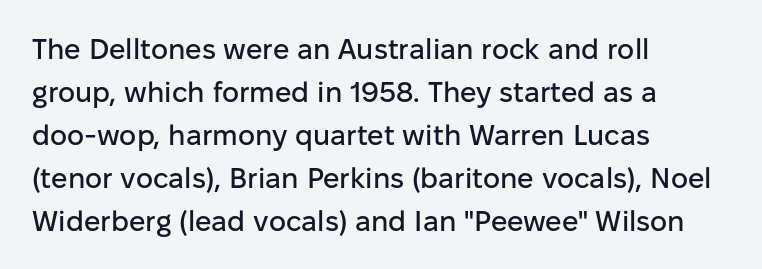
{"serif": "no", "italic": "no", "width": "normal", "stroke_contrast": "low", "x_height": "medium", "monospaced": "no", "underline": "no", "align": "left", "line_spacing": "normal", "line_spacing_ratio": 1.48, "letter_spacing": "normal", "letter_spacing_em": 0.0, "glyph_px": 29}
